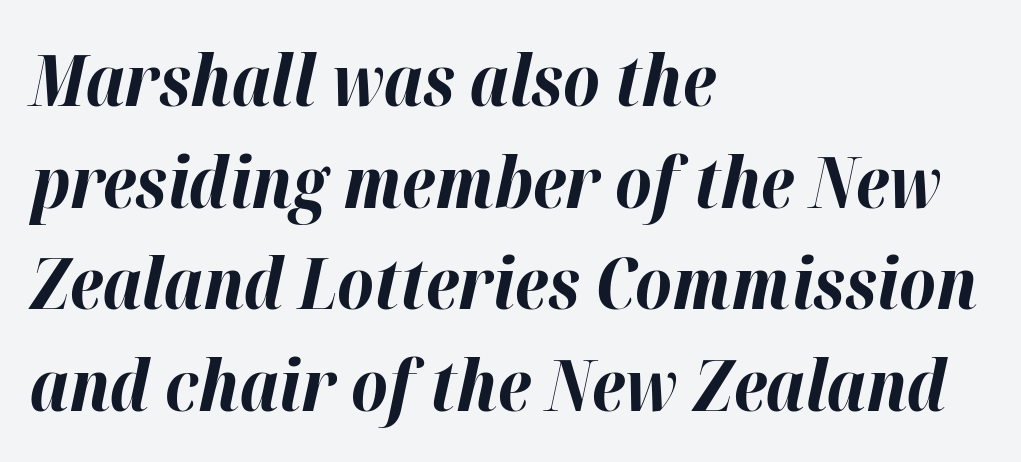
Q: Is the text bold? A: Yes.
Q: Is the text italic (slanted)? A: Yes, it leans right by about 12 degrees.
Q: Is the text underlined? A: No.
Q: How is the paragraph aligned? A: Left-aligned.
Q: Is the spacing between letters normal or unusually wide? A: Normal.
Q: Is the spacing between lines tight, normal or loose? A: Normal.
Q: Width (condensed, normal, or wide)? A: Normal.
Q: Stroke contrast? A: High.
Q: x-height? A: Medium.
Q: Monospaced? A: No.
